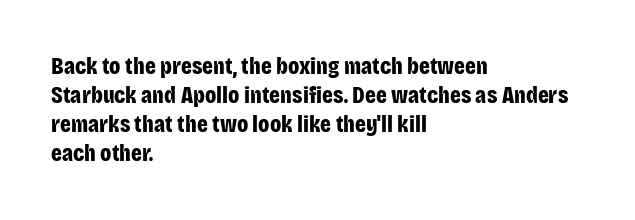
Bold? Absolutely — the strokes are thick and heavy. These lines are set flush left with a ragged right edge. Each row of text sits above clean, open space. There is no visible air inserted between adjacent glyphs. The type sits square on the baseline with zero lean.
